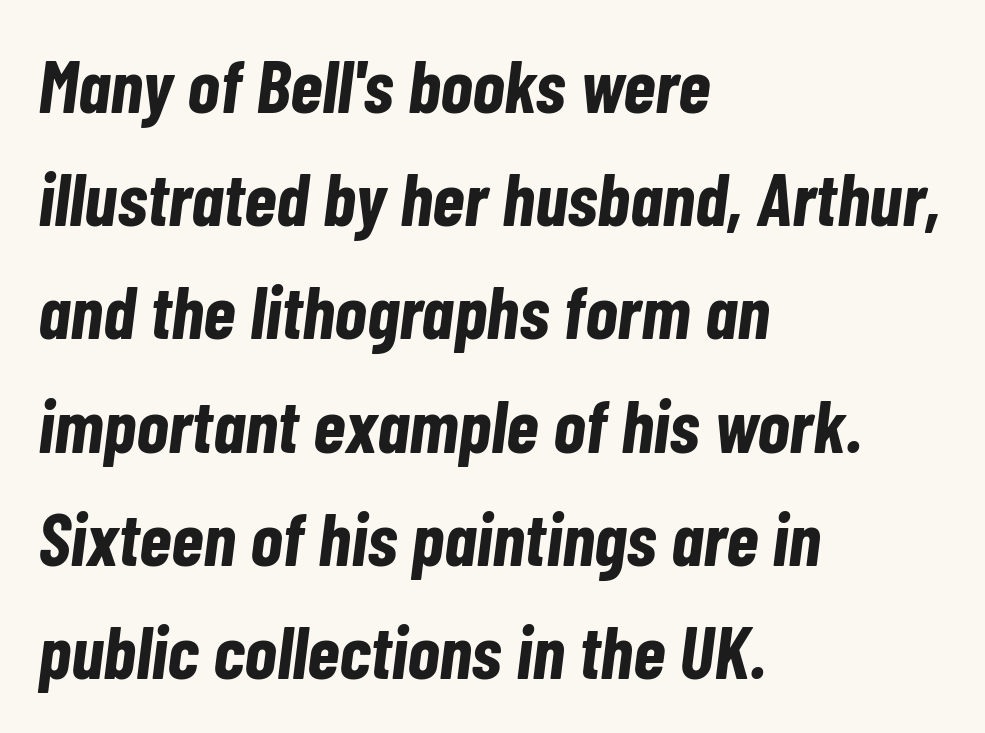
The image shows 75 px bold, condensed type, italic (leaning right); set left-aligned, normal line spacing (1.51x), normal letter spacing, not underlined; low stroke contrast and a medium x-height.
